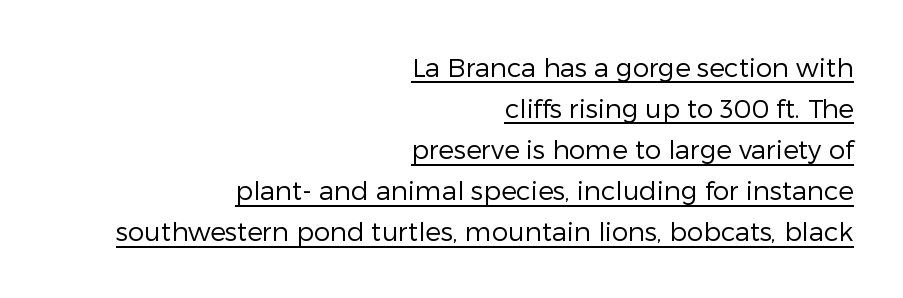
The weight would be labelled regular, book, light, or lighter still. It's the straight-up-and-down kind of type. Normally led — the rows are evenly, conventionally spaced. Students, observe the line beneath the letters — that is underlining. Each word holds together tightly as a unit, with standard inter-letter gaps. Teacher's note: observe the even right margin — that is flush-right alignment.
